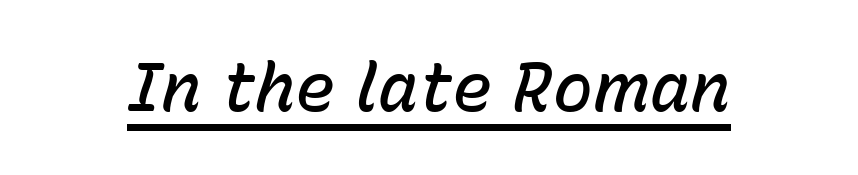
Q: Is the text bold? A: Semi-bold.
Q: Is the text italic (slanted)? A: Yes, it leans right by about 15 degrees.
Q: Is the text underlined? A: Yes.
Q: Is the spacing between letters normal or unusually wide? A: Normal.
Q: Width (condensed, normal, or wide)? A: Normal.
Q: Stroke contrast? A: Low.
Q: x-height? A: Medium.
Q: Monospaced? A: No.
